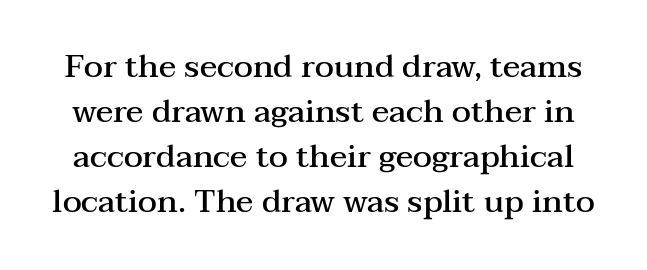
The image shows 32 px semibold, wide serif type, upright; set normal line spacing (1.41x), normal letter spacing, not underlined; medium stroke contrast and a medium x-height.
